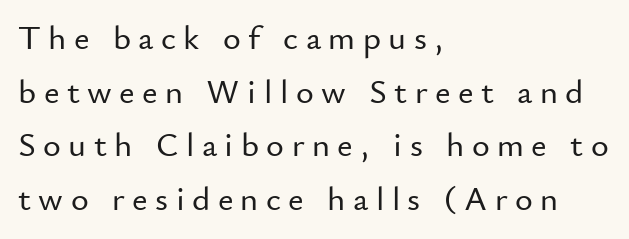
Italic? Not at all — the glyphs are vertical. The glyphs are unaccompanied by any horizontal stroke below them. If you drew a ruler down the left edge, every line would touch it. Spacing verdict: proportional, widths tailored to each character. A sans-serif font was chosen for this passage. You could only call the tracking loose — the letters float apart.
